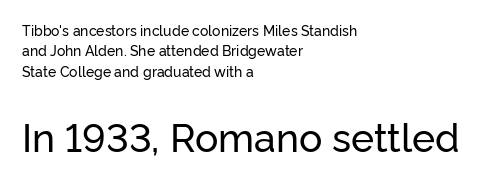
The typeface chosen for these lines omits serifs. Note: smaller setting up top, larger setting below. Posture: vertical. Honestly, the letter spacing is just normal — you wouldn't notice it.
